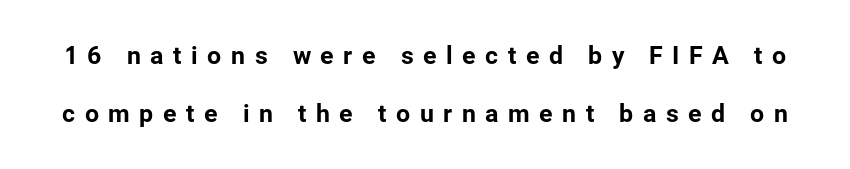
Summary of vertical rhythm: relaxed, with wide interline spacing. The gap between lines stays unmarked. Ascenders rise straight up at ninety degrees. Does extra space separate the letters? Yes, quite a lot of it.
